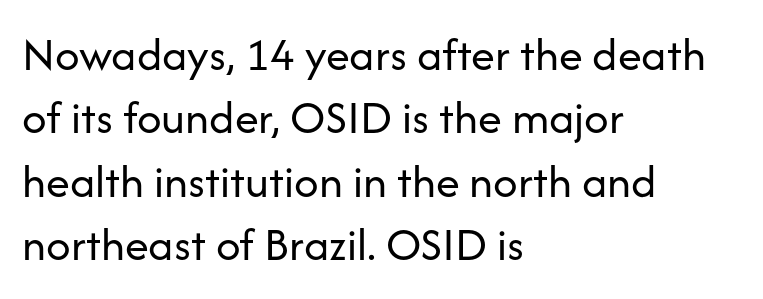
Q: Is the text bold? A: No.
Q: Is the text italic (slanted)? A: No, it is upright.
Q: Is the typeface a serif or a sans-serif typeface? A: Sans-serif.
Q: Is the text underlined? A: No.
Q: How is the paragraph aligned? A: Left-aligned.
Q: Is the spacing between letters normal or unusually wide? A: Normal.
Q: Is the spacing between lines tight, normal or loose? A: Normal.
Q: Width (condensed, normal, or wide)? A: Normal.
Q: Stroke contrast? A: Low.
Q: x-height? A: Medium.
Q: Monospaced? A: No.
